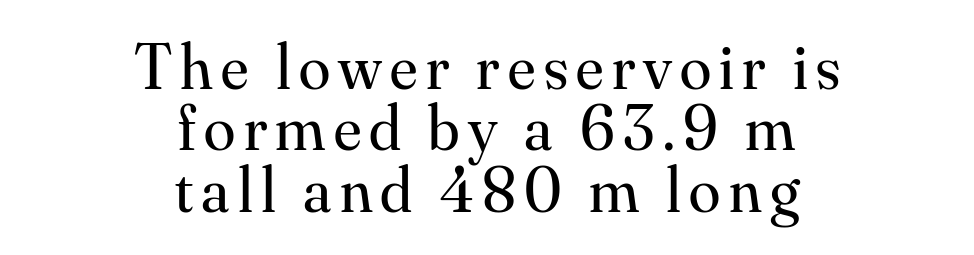
Note: serifs present on the glyphs. Is the block centered? Yes — each line is placed symmetrically about the middle. Italic? Not at all — the glyphs are vertical. Has an underline been added? It has not. How would I describe the line gaps? Narrow and economical. Weight: in the light-to-regular range.
